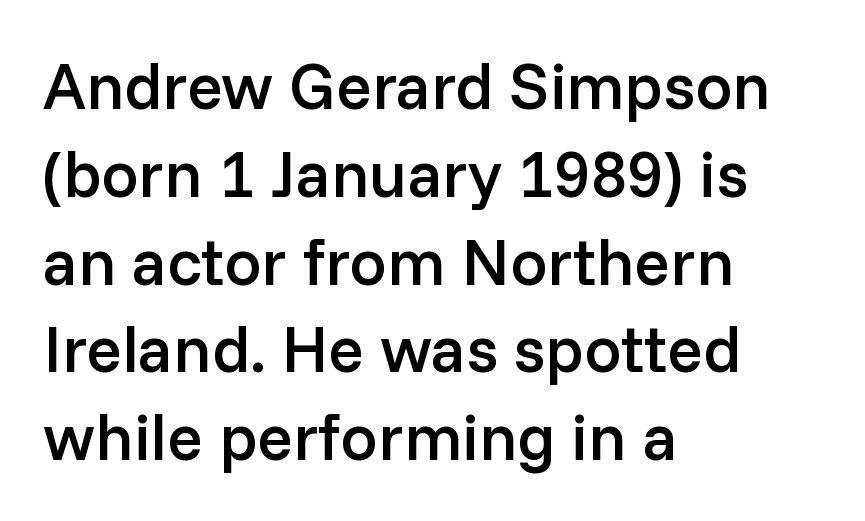
The image shows 66 px semibold sans-serif type, upright; set left-aligned, normal line spacing (1.33x), normal letter spacing, not underlined; low stroke contrast and a medium x-height.
